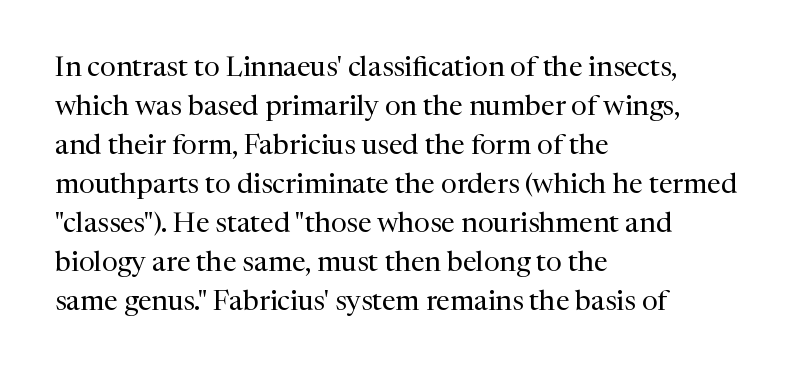
The image shows 28 px regular-weight serif type, upright; set left-aligned, normal line spacing (1.39x), normal letter spacing, not underlined; medium stroke contrast and a medium x-height.
